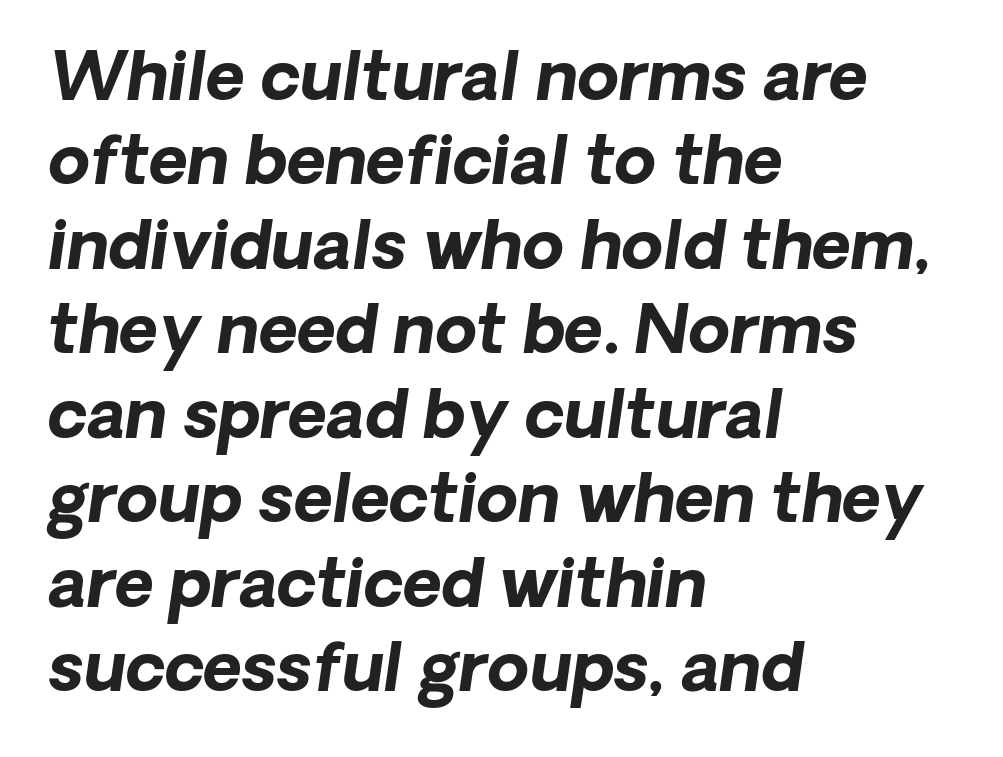
Notice how descenders clear the ascenders below comfortably — that's standard leading. Caption: standard tracking, unaltered. Layout note: lines flush left. The font family rendered here belongs to the sans-serif group. Beneath every word, the page is bare.
